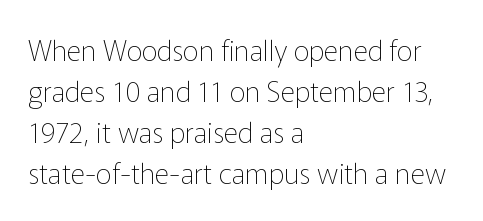
{"serif": "no", "italic": "no", "bold": "no", "weight": "thin", "width": "normal", "stroke_contrast": "low", "x_height": "medium", "monospaced": "no", "underline": "no", "align": "left", "line_spacing": "normal", "line_spacing_ratio": 1.46, "letter_spacing": "normal", "letter_spacing_em": 0.0, "glyph_px": 28}
